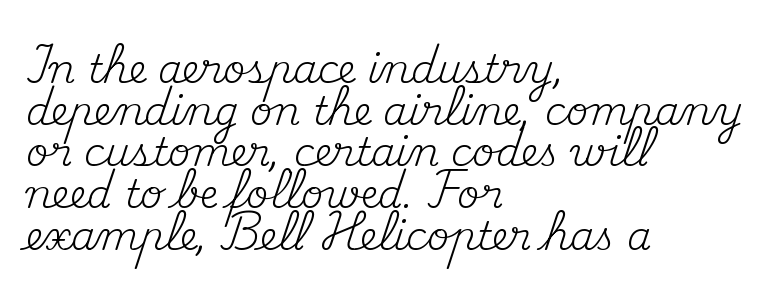
{"serif": "yes", "bold": "no", "weight": "regular", "width": "normal", "stroke_contrast": "medium", "x_height": "small", "monospaced": "no", "underline": "no", "align": "left", "line_spacing": "tight", "line_spacing_ratio": 1.07, "letter_spacing": "normal", "letter_spacing_em": 0.0, "glyph_px": 39}
